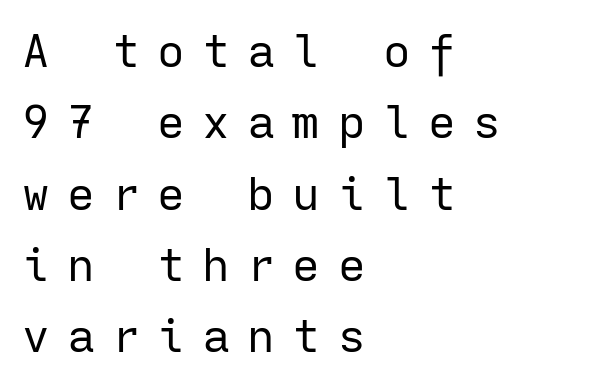
The image shows 46 px regular-weight sans-serif type, upright, monospaced; set left-aligned, normal line spacing (1.55x), unusually wide letter spacing (+0.38 em), not underlined; low stroke contrast and a medium x-height.
